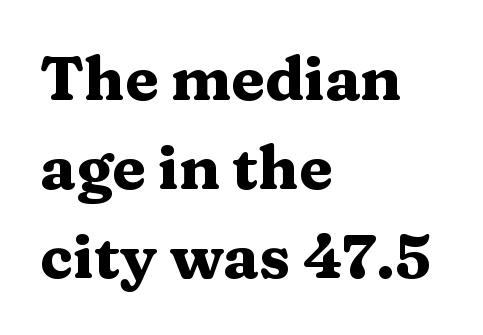
The image shows 61 px heavy, wide serif type, upright; set left-aligned, normal line spacing (1.46x), normal letter spacing, not underlined; medium stroke contrast and a medium x-height.
